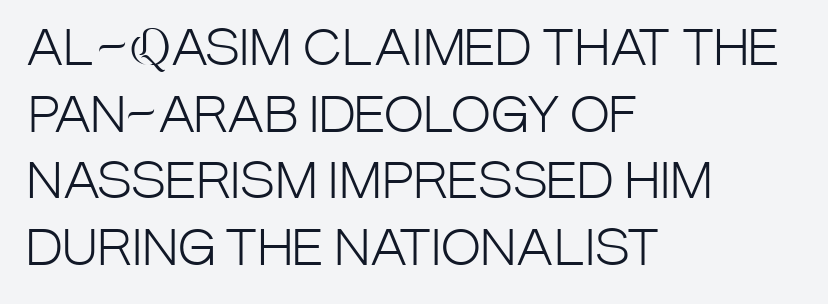
The image shows 48 px light, condensed sans-serif type, upright; set left-aligned, normal line spacing (1.39x), normal letter spacing, not underlined; low stroke contrast and a large x-height.
